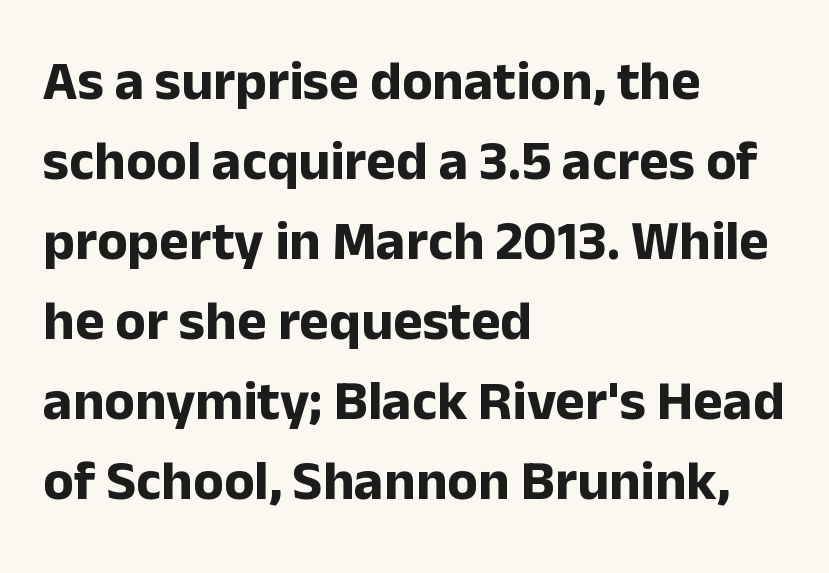
{"serif": "no", "italic": "no", "bold": "yes", "weight": "bold", "width": "normal", "stroke_contrast": "low", "x_height": "medium", "monospaced": "no", "underline": "no", "align": "left", "line_spacing": "normal", "line_spacing_ratio": 1.43, "letter_spacing": "normal", "letter_spacing_em": 0.0, "glyph_px": 56}
